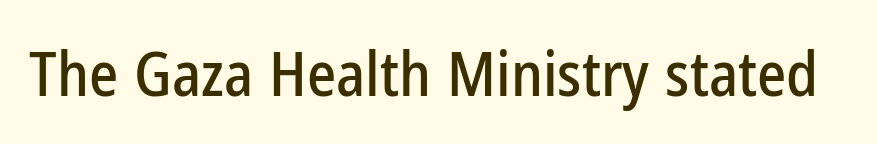
{"serif": "no", "italic": "no", "width": "condensed", "stroke_contrast": "low", "x_height": "medium", "monospaced": "no", "underline": "no", "letter_spacing": "normal", "letter_spacing_em": 0.0, "glyph_px": 62}
